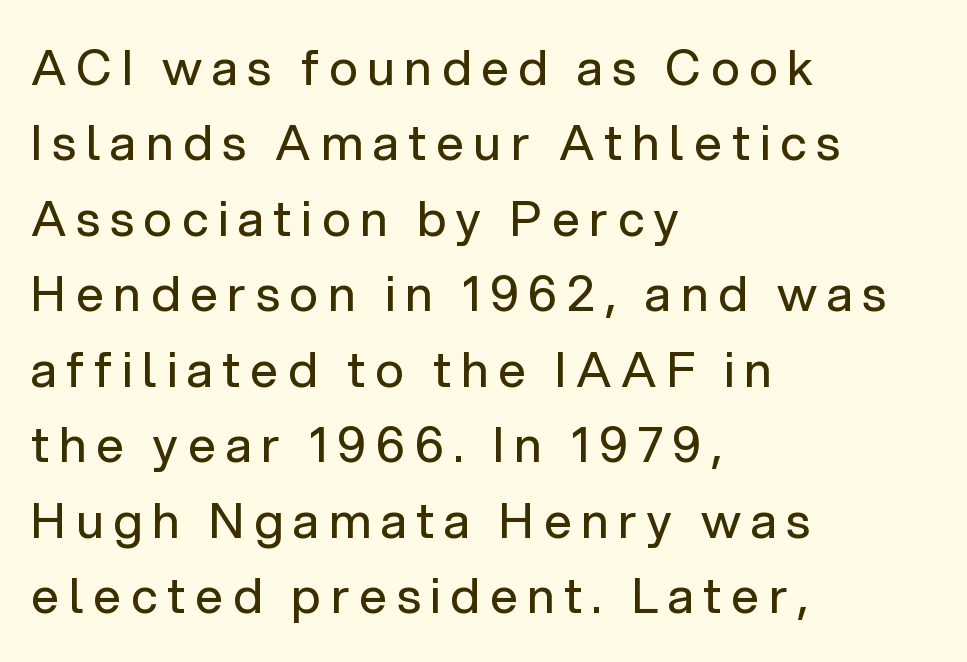
Q: Is the text bold? A: No.
Q: Is the text italic (slanted)? A: No, it is upright.
Q: Is the typeface a serif or a sans-serif typeface? A: Sans-serif.
Q: Is the text underlined? A: No.
Q: How is the paragraph aligned? A: Left-aligned.
Q: Is the spacing between letters normal or unusually wide? A: Unusually wide.
Q: Is the spacing between lines tight, normal or loose? A: Normal.
Q: Width (condensed, normal, or wide)? A: Normal.
Q: Stroke contrast? A: Low.
Q: x-height? A: Medium.
Q: Monospaced? A: No.
